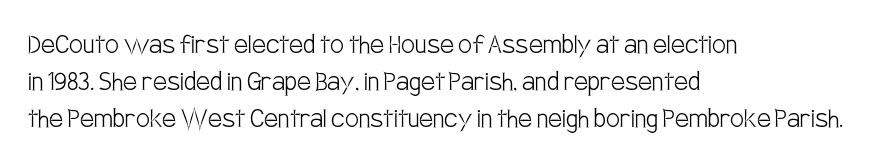
Line beginnings align vertically; line endings do not. Unlike italic type, these characters show no tilt at all. Ink coverage per letter is moderate at most. The face used here is proportionally spaced, like ordinary book or web type. A clean baseline with only descenders dipping below it. These lines are composed in type without serifs.
